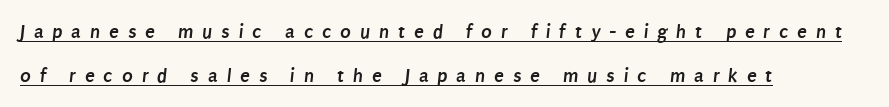
{"bold": "yes", "underline": "yes", "align": "left", "line_spacing": "loose", "line_spacing_ratio": 2.2, "letter_spacing": "wide", "letter_spacing_em": 0.44, "glyph_px": 20}
